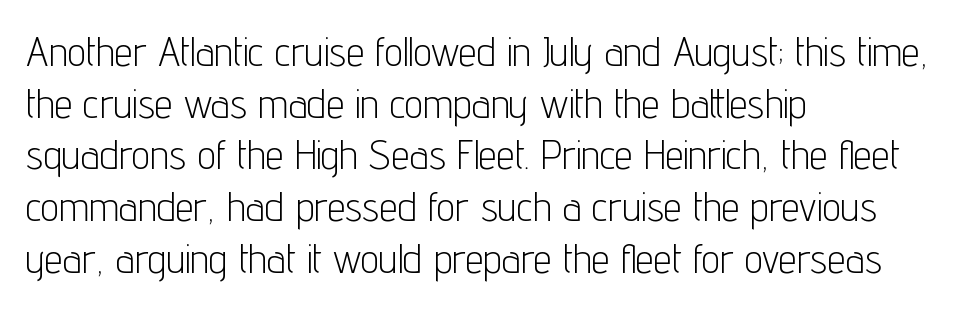
{"serif": "no", "italic": "no", "bold": "no", "weight": "light", "width": "condensed", "stroke_contrast": "low", "x_height": "medium", "monospaced": "no", "underline": "no", "align": "left", "line_spacing": "normal", "line_spacing_ratio": 1.26, "letter_spacing": "normal", "letter_spacing_em": 0.0, "glyph_px": 41}
